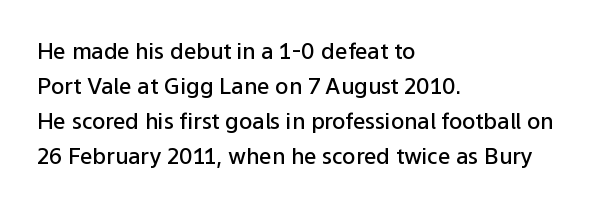
The image shows 22 px text type, upright; set left-aligned, normal line spacing (1.59x), normal letter spacing, not underlined.
